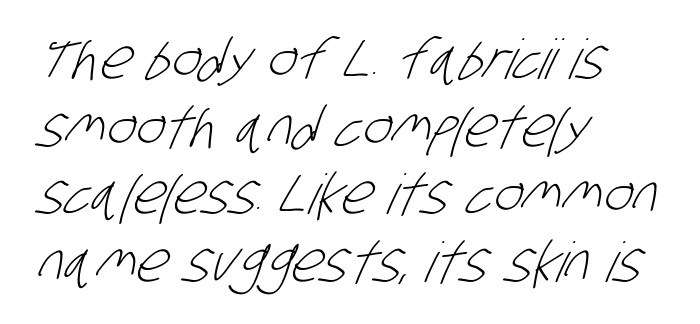
The image shows 55 px light, condensed sans-serif type; set left-aligned, line spacing 1.23x, normal letter spacing, not underlined; low stroke contrast and a large x-height.
